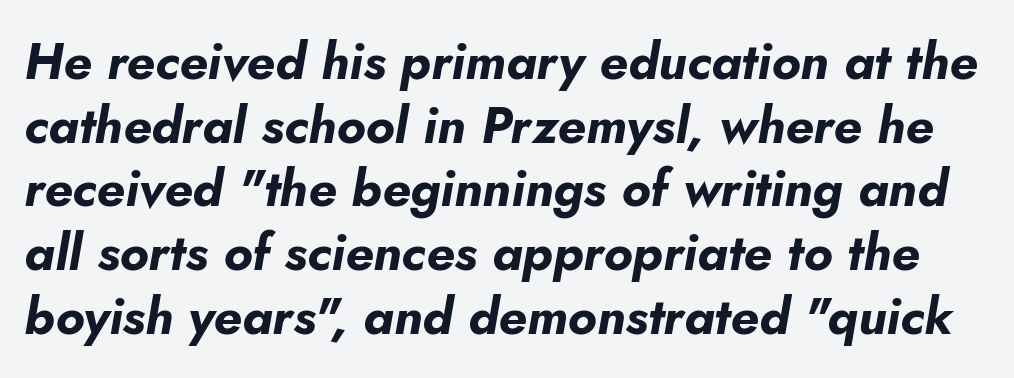
Q: Is the text bold? A: Yes.
Q: Is the text italic (slanted)? A: Yes, it leans right by about 5 degrees.
Q: Is the text underlined? A: No.
Q: Is the spacing between letters normal or unusually wide? A: Normal.
Q: Is the spacing between lines tight, normal or loose? A: Normal.
Q: Width (condensed, normal, or wide)? A: Normal.
Q: Stroke contrast? A: Low.
Q: x-height? A: Small.
Q: Monospaced? A: No.
